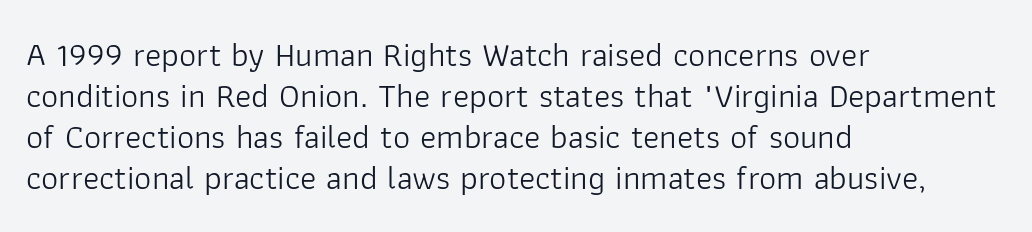
{"serif": "no", "italic": "no", "bold": "no", "weight": "light", "width": "normal", "stroke_contrast": "low", "x_height": "medium", "monospaced": "no", "underline": "no", "align": "left", "line_spacing_ratio": 1.21, "letter_spacing": "normal", "letter_spacing_em": 0.0, "glyph_px": 34}
